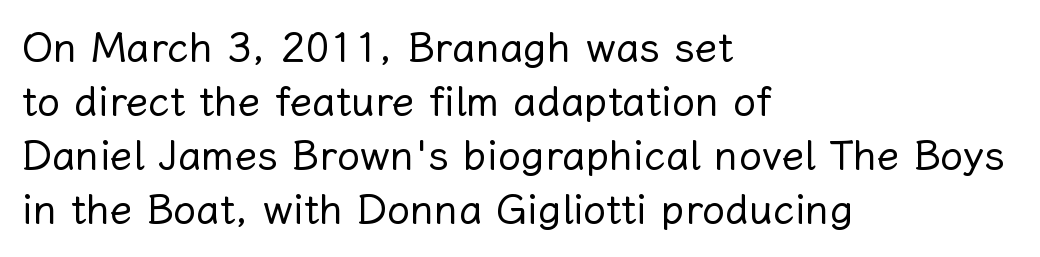
The font is comparable to plain body text, perhaps lighter. Each row of text sits above clean, open space. Horizontally, the lines are justified to the leading edge only. The letters stand straight up with perfectly vertical stems. The lines sit at an ordinary, default distance from one another. How are the letters spaced? Ordinarily, with no added tracking.
